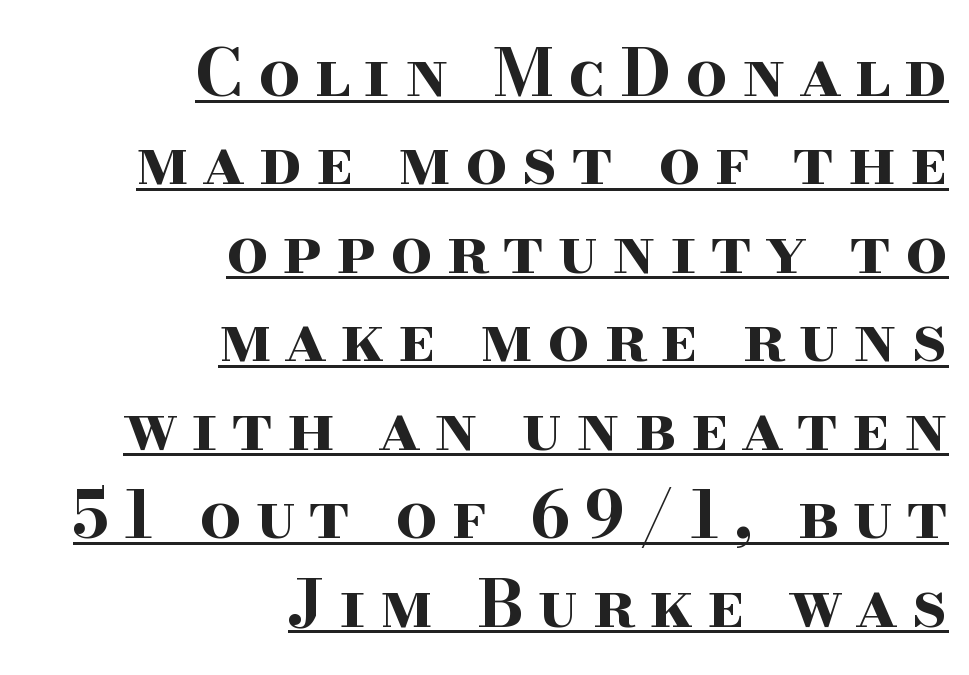
The image shows 66 px bold, wide serif type, upright; set right-aligned, normal line spacing (1.34x), unusually wide letter spacing (+0.21 em), underlined; high stroke contrast and a small x-height.
